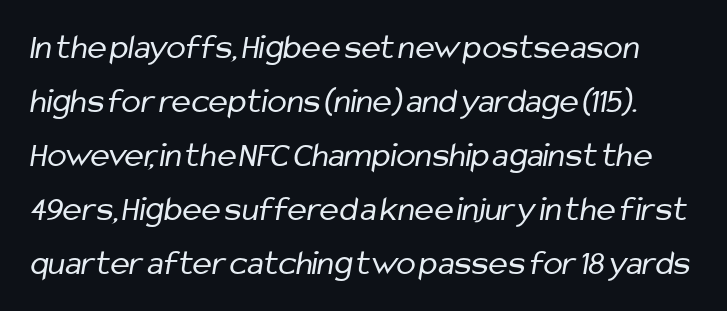
{"serif": "no", "bold": "no", "weight": "regular", "width": "condensed", "stroke_contrast": "low", "x_height": "medium", "monospaced": "no", "underline": "no", "line_spacing": "normal", "line_spacing_ratio": 1.5, "letter_spacing": "normal", "letter_spacing_em": 0.0, "glyph_px": 36}
